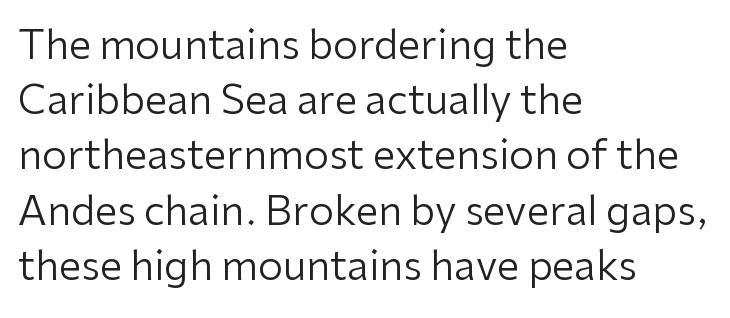
On a weight scale, this lands at 450 or below. Examine the stroke ends and you'll find no serifs. These lines are rendered in a variable-pitch font. Underline: absent.
